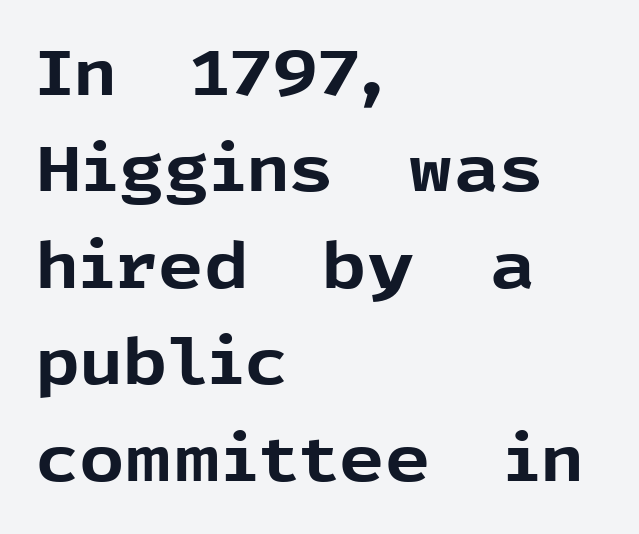
{"serif": "no", "italic": "no", "bold": "yes", "weight": "bold", "width": "normal", "x_height": "medium", "monospaced": "no", "underline": "no", "align": "left", "line_spacing": "normal", "line_spacing_ratio": 1.53, "letter_spacing": "normal", "letter_spacing_em": 0.0, "glyph_px": 63}
